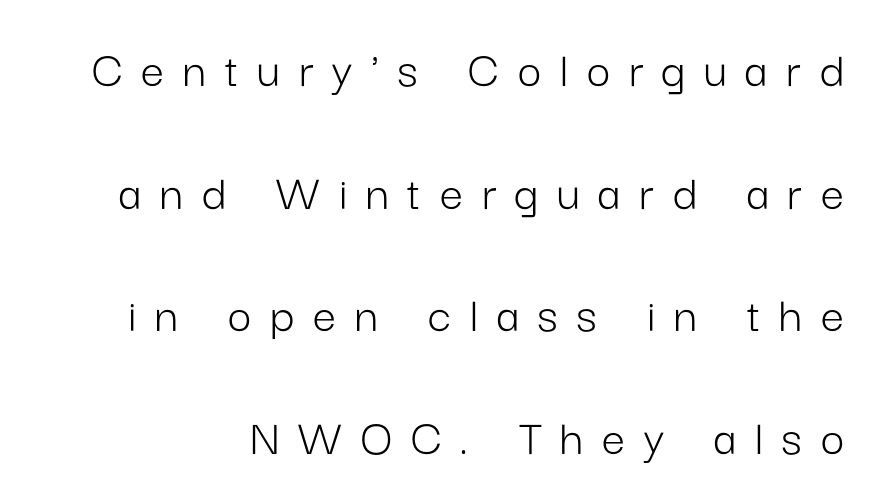
Q: Is the text bold? A: No.
Q: Is the text italic (slanted)? A: No, it is upright.
Q: Is the typeface a serif or a sans-serif typeface? A: Sans-serif.
Q: Is the text underlined? A: No.
Q: Is the spacing between letters normal or unusually wide? A: Unusually wide.
Q: Is the spacing between lines tight, normal or loose? A: Loose.
Q: Width (condensed, normal, or wide)? A: Normal.
Q: Stroke contrast? A: Low.
Q: x-height? A: Medium.
Q: Monospaced? A: No.
